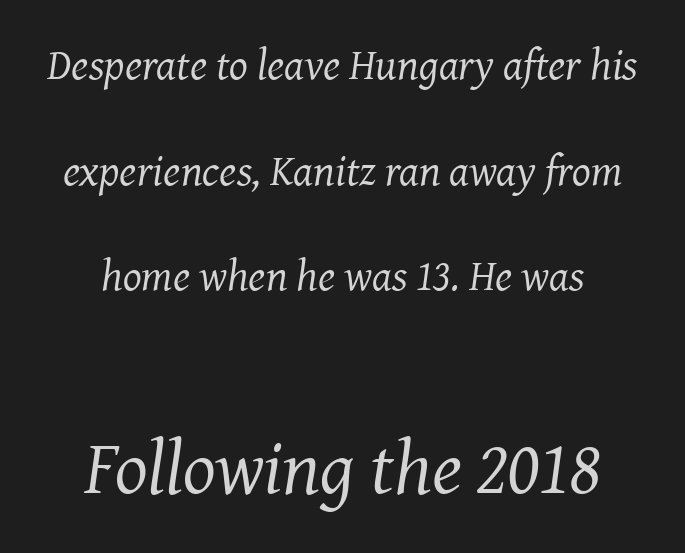
Q: Is the text bold? A: No.
Q: Is the text italic (slanted)? A: Yes, it leans right by about 8 degrees.
Q: Is the typeface a serif or a sans-serif typeface? A: Serif.
Q: Is the text underlined? A: No.
Q: How is the paragraph aligned? A: Centered.
Q: Is the spacing between letters normal or unusually wide? A: Normal.
Q: Is the spacing between lines tight, normal or loose? A: Loose.
Q: Which block of text is set in a larger size, the first (top) or the second (bottom)? A: The second (bottom) one.
Q: Width (condensed, normal, or wide)? A: Normal.
Q: Stroke contrast? A: Medium.
Q: x-height? A: Medium.
Q: Monospaced? A: No.
